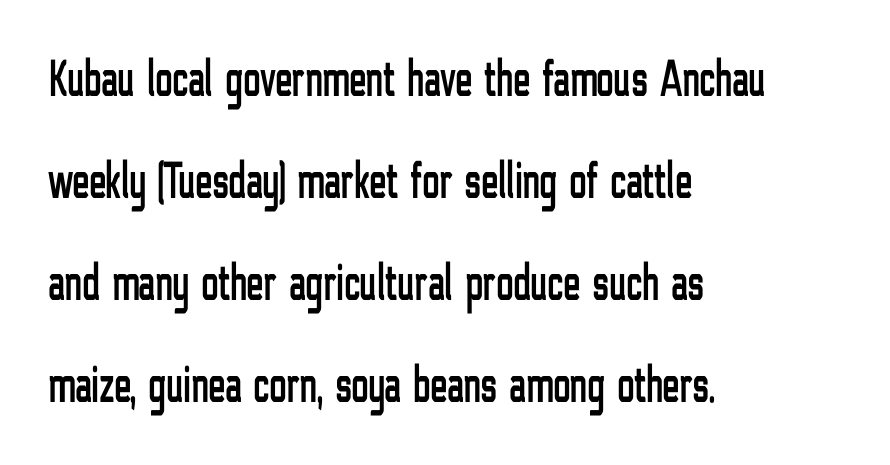
Q: Is the text italic (slanted)? A: No, it is upright.
Q: Is the typeface a serif or a sans-serif typeface? A: Sans-serif.
Q: Is the text underlined? A: No.
Q: How is the paragraph aligned? A: Left-aligned.
Q: Is the spacing between letters normal or unusually wide? A: Normal.
Q: Is the spacing between lines tight, normal or loose? A: Loose.
Q: Width (condensed, normal, or wide)? A: Condensed.
Q: Stroke contrast? A: Low.
Q: x-height? A: Medium.
Q: Monospaced? A: No.
